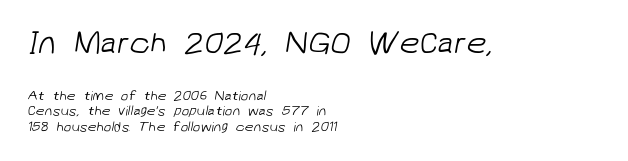
Q: Is the text bold? A: No.
Q: Is the typeface a serif or a sans-serif typeface? A: Sans-serif.
Q: Is the text underlined? A: No.
Q: How is the paragraph aligned? A: Left-aligned.
Q: Is the spacing between letters normal or unusually wide? A: Normal.
Q: Is the spacing between lines tight, normal or loose? A: Tight.
Q: Which block of text is set in a larger size, the first (top) or the second (bottom)? A: The first (top) one.
Q: Width (condensed, normal, or wide)? A: Normal.
Q: Stroke contrast? A: Low.
Q: x-height? A: Medium.
Q: Monospaced? A: No.
